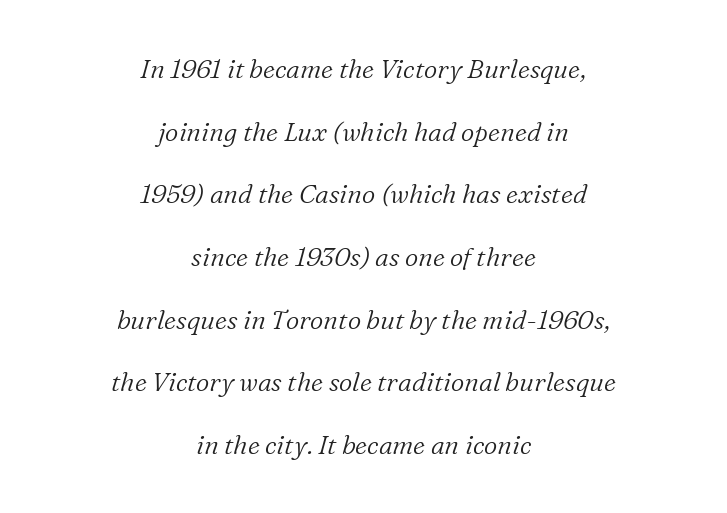
{"italic": "yes", "lean": "right", "slant_degrees": 16, "bold": "no", "underline": "no", "align": "center", "line_spacing": "loose", "line_spacing_ratio": 2.41, "letter_spacing": "normal", "letter_spacing_em": 0.0, "glyph_px": 26}
